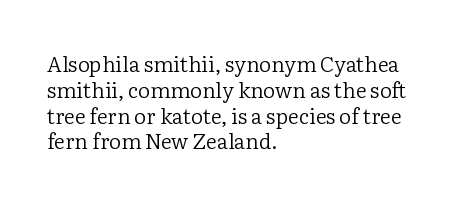
{"italic": "no", "bold": "no", "underline": "no", "align": "left", "line_spacing_ratio": 1.23, "letter_spacing": "normal", "letter_spacing_em": 0.0, "glyph_px": 21}
